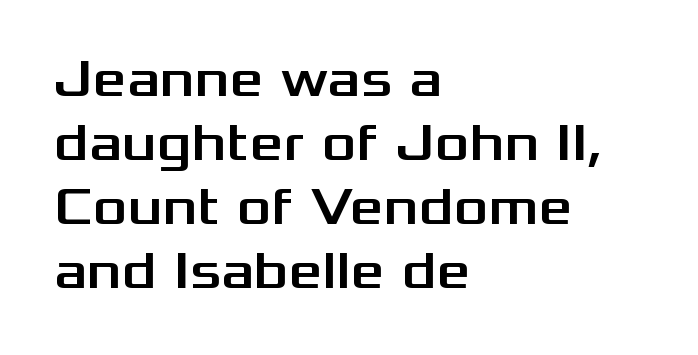
{"serif": "no", "italic": "no", "width": "wide", "stroke_contrast": "medium", "x_height": "medium", "monospaced": "no", "underline": "no", "align": "left", "line_spacing_ratio": 1.21, "letter_spacing": "normal", "letter_spacing_em": 0.0, "glyph_px": 53}
